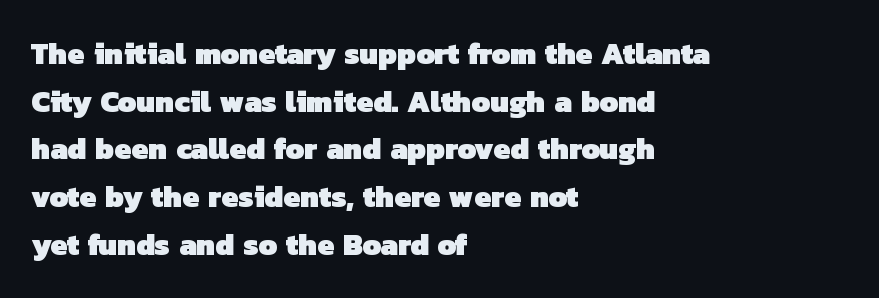
Descenders are the only things crossing below the line. Note the varied advance widths — an 'i' is clearly narrower than an 'm'. One glance says typical: line gaps are just what's usual. No feet cap the strokes, marking this as sans-serif type. Look at the tracking — it's just the regular setting, nothing added.
